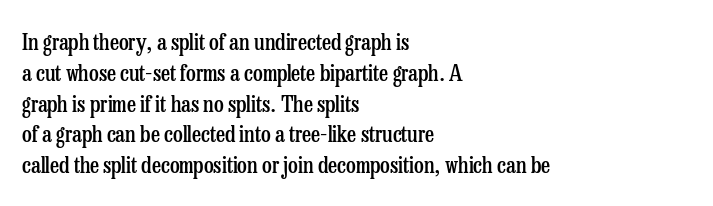
Q: Is the text bold? A: Semi-bold.
Q: Is the text italic (slanted)? A: No, it is upright.
Q: Is the text underlined? A: No.
Q: How is the paragraph aligned? A: Left-aligned.
Q: Is the spacing between letters normal or unusually wide? A: Normal.
Q: Is the spacing between lines tight, normal or loose? A: Normal.
